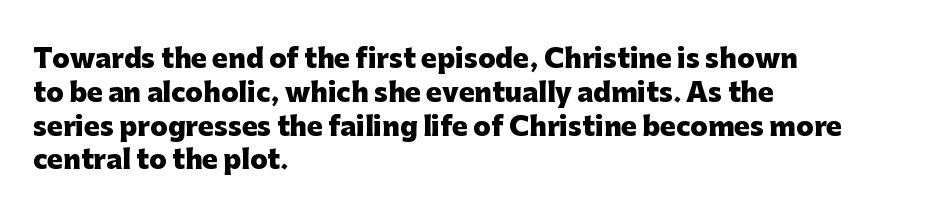
{"italic": "no", "bold": "yes", "underline": "no", "align": "left", "line_spacing": "normal", "line_spacing_ratio": 1.3, "letter_spacing": "normal", "letter_spacing_em": 0.0, "glyph_px": 26}
